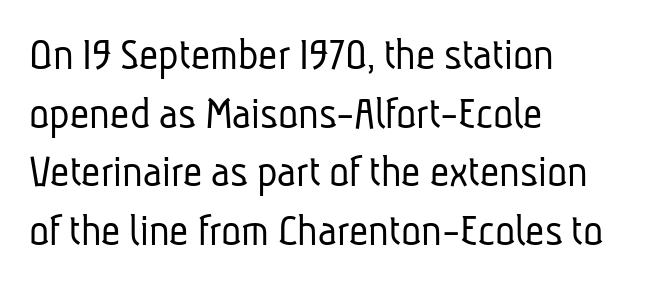
Q: Is the text bold? A: No.
Q: Is the typeface a serif or a sans-serif typeface? A: Sans-serif.
Q: Is the text underlined? A: No.
Q: How is the paragraph aligned? A: Left-aligned.
Q: Is the spacing between letters normal or unusually wide? A: Normal.
Q: Is the spacing between lines tight, normal or loose? A: Normal.
Q: Width (condensed, normal, or wide)? A: Condensed.
Q: Stroke contrast? A: Low.
Q: x-height? A: Medium.
Q: Monospaced? A: No.
